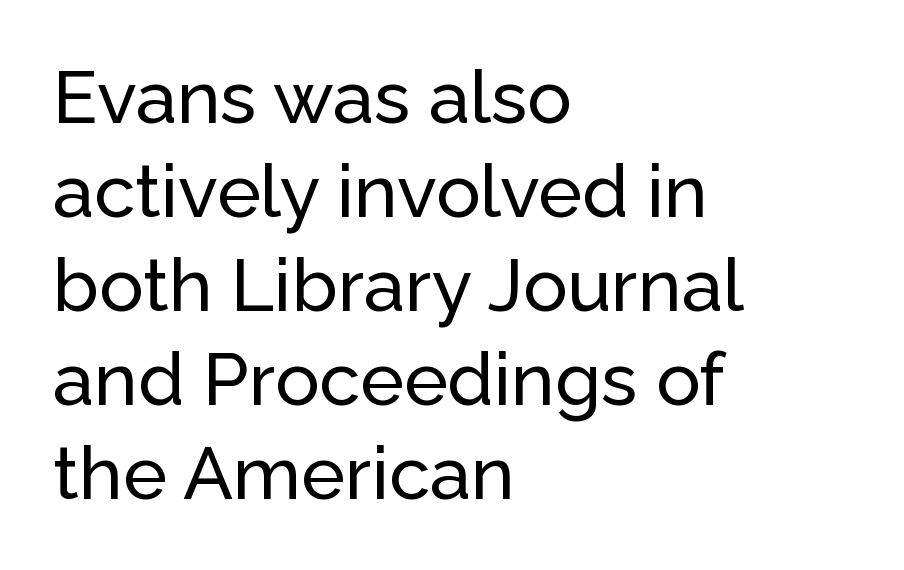
Q: Is the text italic (slanted)? A: No, it is upright.
Q: Is the typeface a serif or a sans-serif typeface? A: Sans-serif.
Q: Is the text underlined? A: No.
Q: How is the paragraph aligned? A: Left-aligned.
Q: Is the spacing between letters normal or unusually wide? A: Normal.
Q: Is the spacing between lines tight, normal or loose? A: Normal.
Q: Width (condensed, normal, or wide)? A: Normal.
Q: Stroke contrast? A: Low.
Q: x-height? A: Medium.
Q: Monospaced? A: No.
